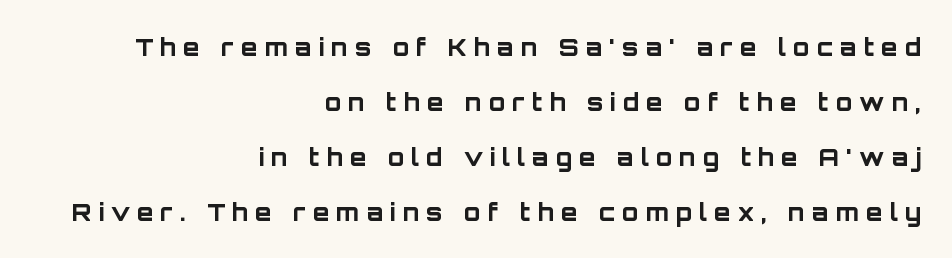
Q: Is the text bold? A: Yes.
Q: Is the text italic (slanted)? A: No, it is upright.
Q: Is the text underlined? A: No.
Q: How is the paragraph aligned? A: Right-aligned.
Q: Is the spacing between letters normal or unusually wide? A: Unusually wide.
Q: Is the spacing between lines tight, normal or loose? A: Loose.
